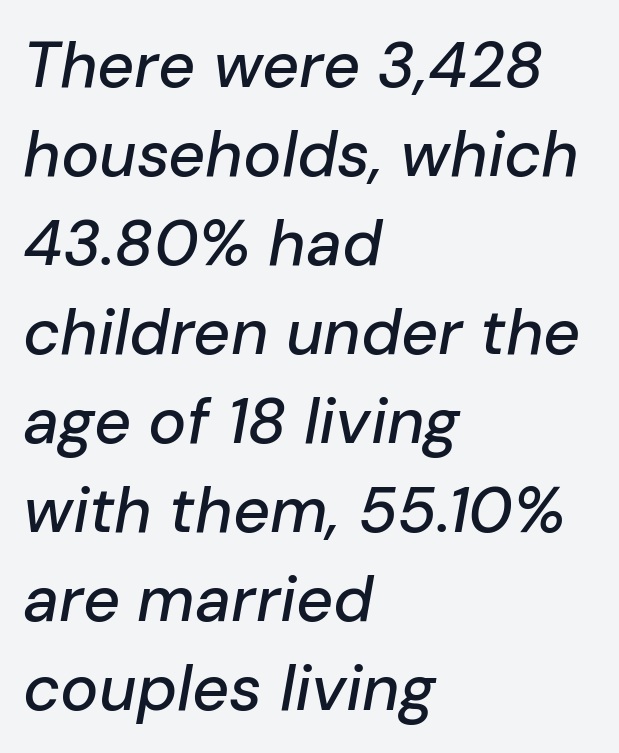
Q: Is the text italic (slanted)? A: Yes, it leans right by about 10 degrees.
Q: Is the text underlined? A: No.
Q: How is the paragraph aligned? A: Left-aligned.
Q: Is the spacing between letters normal or unusually wide? A: Normal.
Q: Is the spacing between lines tight, normal or loose? A: Normal.
Q: Width (condensed, normal, or wide)? A: Normal.
Q: Stroke contrast? A: Low.
Q: x-height? A: Medium.
Q: Monospaced? A: No.
